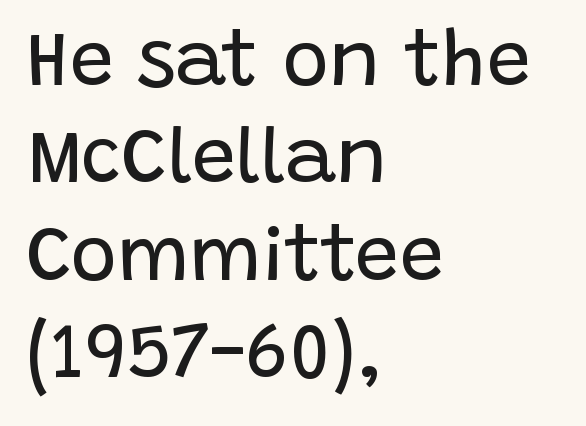
Q: Is the text bold? A: No.
Q: Is the text italic (slanted)? A: No, it is upright.
Q: Is the typeface a serif or a sans-serif typeface? A: Sans-serif.
Q: Is the text underlined? A: No.
Q: How is the paragraph aligned? A: Left-aligned.
Q: Is the spacing between letters normal or unusually wide? A: Normal.
Q: Is the spacing between lines tight, normal or loose? A: Normal.
Q: Width (condensed, normal, or wide)? A: Normal.
Q: Stroke contrast? A: Low.
Q: x-height? A: Large.
Q: Monospaced? A: No.
